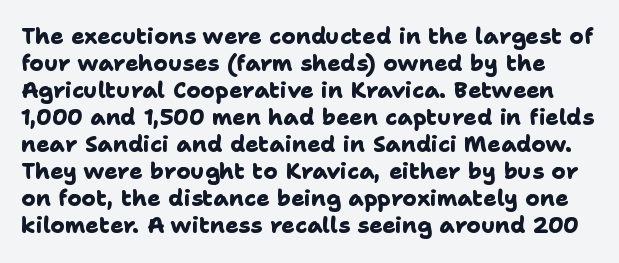
Q: Is the text bold? A: Yes.
Q: Is the text underlined? A: No.
Q: Is the spacing between letters normal or unusually wide? A: Normal.
